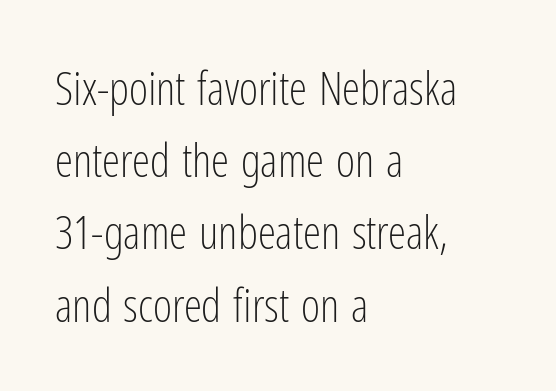
Q: Is the text bold? A: No.
Q: Is the text italic (slanted)? A: No, it is upright.
Q: Is the typeface a serif or a sans-serif typeface? A: Sans-serif.
Q: Is the text underlined? A: No.
Q: How is the paragraph aligned? A: Left-aligned.
Q: Is the spacing between letters normal or unusually wide? A: Normal.
Q: Is the spacing between lines tight, normal or loose? A: Normal.
Q: Width (condensed, normal, or wide)? A: Condensed.
Q: Stroke contrast? A: Low.
Q: x-height? A: Medium.
Q: Monospaced? A: No.
